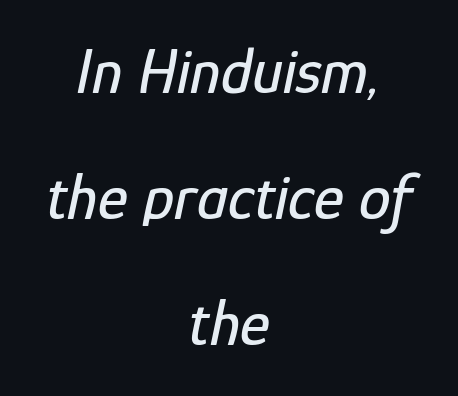
Q: Is the text italic (slanted)? A: Yes, it leans right by about 12 degrees.
Q: Is the text underlined? A: No.
Q: How is the paragraph aligned? A: Centered.
Q: Is the spacing between letters normal or unusually wide? A: Normal.
Q: Is the spacing between lines tight, normal or loose? A: Loose.
Q: Width (condensed, normal, or wide)? A: Condensed.
Q: Stroke contrast? A: Low.
Q: x-height? A: Medium.
Q: Monospaced? A: No.
